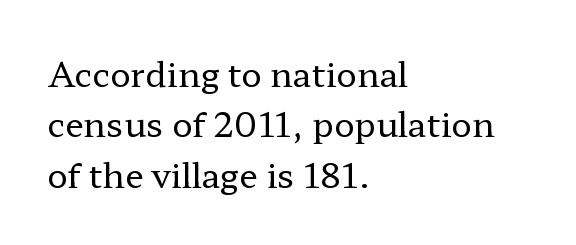
Q: Is the text bold? A: No.
Q: Is the text italic (slanted)? A: No, it is upright.
Q: Is the typeface a serif or a sans-serif typeface? A: Serif.
Q: Is the text underlined? A: No.
Q: How is the paragraph aligned? A: Left-aligned.
Q: Is the spacing between letters normal or unusually wide? A: Normal.
Q: Is the spacing between lines tight, normal or loose? A: Normal.
Q: Width (condensed, normal, or wide)? A: Wide.
Q: Stroke contrast? A: Low.
Q: x-height? A: Medium.
Q: Monospaced? A: No.
